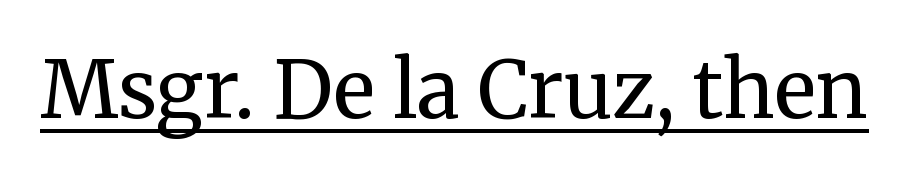
{"serif": "yes", "italic": "no", "bold": "no", "weight": "regular", "width": "normal", "stroke_contrast": "medium", "x_height": "medium", "monospaced": "no", "underline": "yes", "letter_spacing": "normal", "letter_spacing_em": 0.0, "glyph_px": 79}
